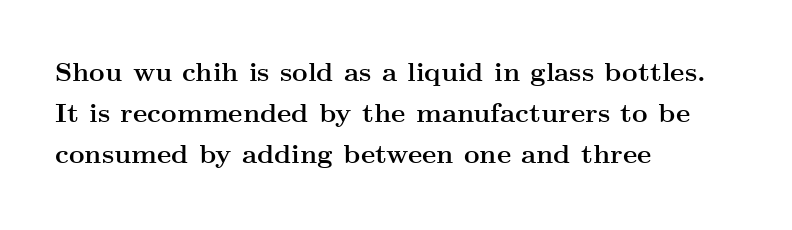
{"italic": "no", "bold": "yes", "underline": "no", "align": "left", "line_spacing": "normal", "line_spacing_ratio": 1.52, "letter_spacing": "normal", "letter_spacing_em": 0.0, "glyph_px": 27}
